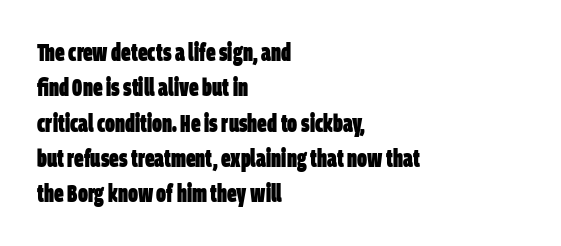
Q: Is the text bold? A: Yes.
Q: Is the text underlined? A: No.
Q: How is the paragraph aligned? A: Left-aligned.
Q: Is the spacing between letters normal or unusually wide? A: Normal.
Q: Is the spacing between lines tight, normal or loose? A: Normal.
